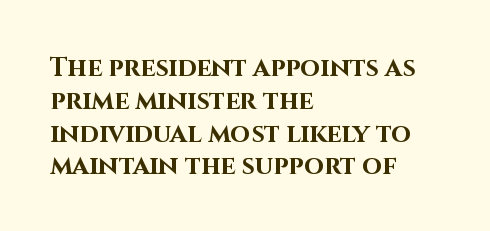
Reading down the column, the eye jumps a familiar distance to each next line. The passage shown is not underscored anywhere. Its strokes are broad and dark, the hallmark of bold type. Quick note: not italic, upright. Observe the ordinary spacing: letters are neighbours, not strangers. Line beginnings align vertically; line endings do not.
